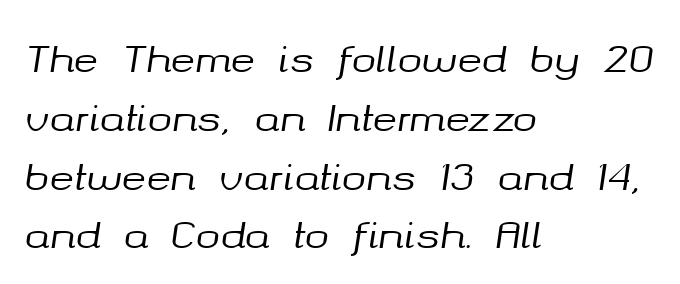
Q: Is the text italic (slanted)? A: Yes, it leans right by about 8 degrees.
Q: Is the text underlined? A: No.
Q: How is the paragraph aligned? A: Left-aligned.
Q: Is the spacing between letters normal or unusually wide? A: Normal.
Q: Is the spacing between lines tight, normal or loose? A: Normal.
Q: Width (condensed, normal, or wide)? A: Normal.
Q: Stroke contrast? A: Medium.
Q: x-height? A: Medium.
Q: Monospaced? A: No.
